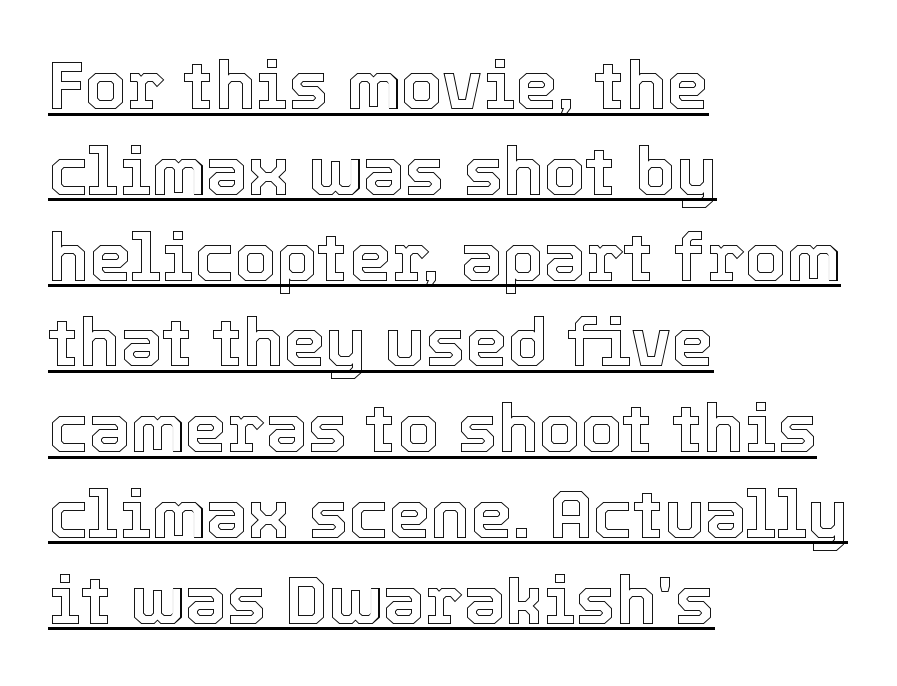
{"italic": "no", "width": "normal", "x_height": "medium", "monospaced": "no", "underline": "yes", "align": "left", "line_spacing": "normal", "line_spacing_ratio": 1.28, "letter_spacing": "normal", "letter_spacing_em": 0.0, "glyph_px": 67}
